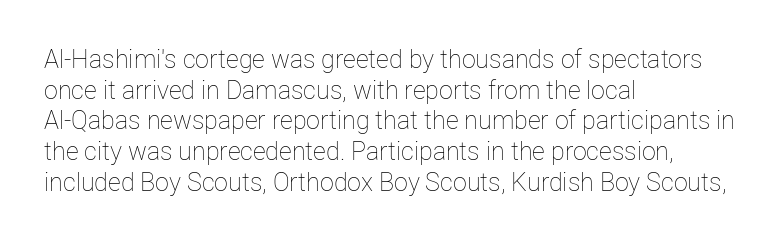
The letters look calm and open, with moderate or lighter stems. Descenders are the only things crossing below the line. Left-aligned paragraph, ragged on the right. Short note: letters normally spaced.
